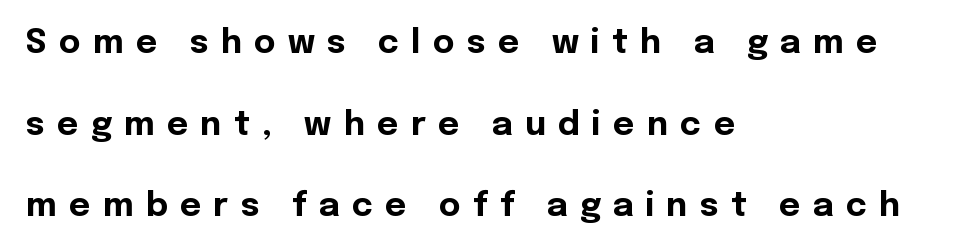
The font family rendered here belongs to the sans-serif group. The letterforms stand isolated, each surrounded by extra space. Typesetter's note: full bold, strokes at maximum text heaviness. Compared with typical paragraphs, the rows here are farther apart.
